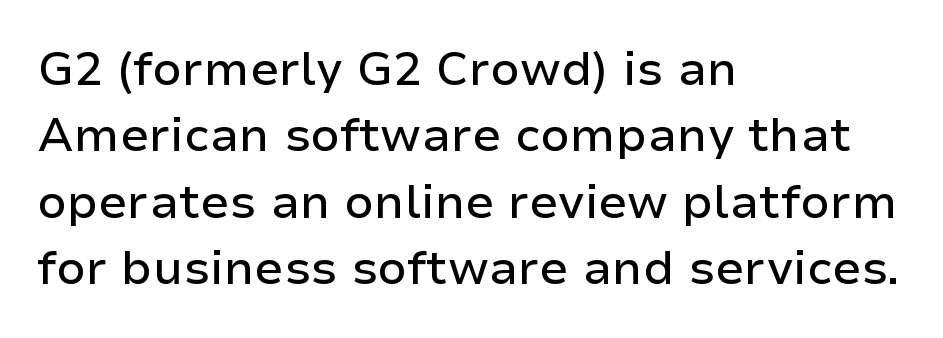
The image shows 47 px sans-serif type, upright; set left-aligned, normal line spacing (1.41x), normal letter spacing, not underlined; low stroke contrast and a medium x-height.
